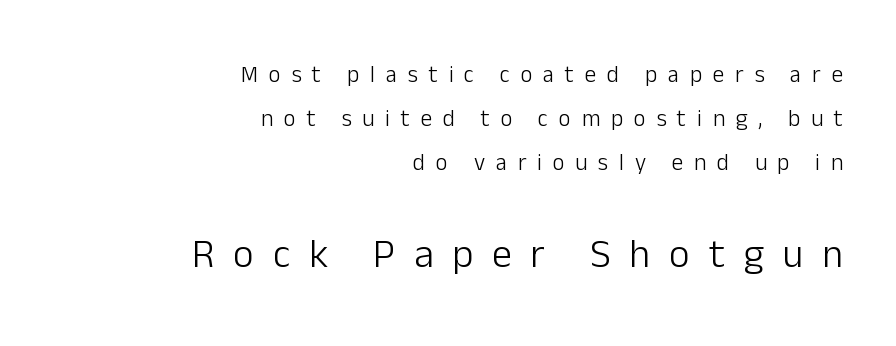
Q: Is the text bold? A: No.
Q: Is the text italic (slanted)? A: No, it is upright.
Q: Is the typeface a serif or a sans-serif typeface? A: Sans-serif.
Q: Is the text underlined? A: No.
Q: How is the paragraph aligned? A: Right-aligned.
Q: Is the spacing between letters normal or unusually wide? A: Unusually wide.
Q: Is the spacing between lines tight, normal or loose? A: Loose.
Q: Which block of text is set in a larger size, the first (top) or the second (bottom)? A: The second (bottom) one.
Q: Width (condensed, normal, or wide)? A: Normal.
Q: Stroke contrast? A: Low.
Q: x-height? A: Medium.
Q: Monospaced? A: No.
